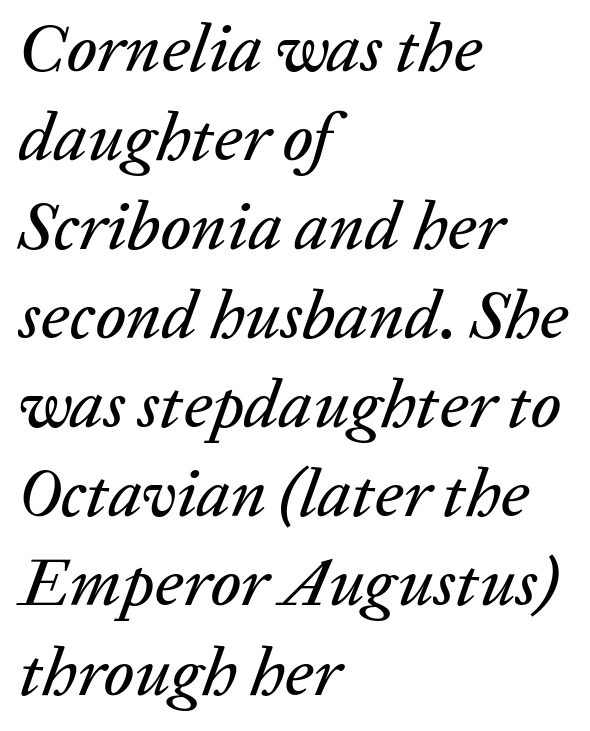
The image shows 68 px text type, italic (leaning right); set left-aligned, normal line spacing (1.31x), normal letter spacing, not underlined; low stroke contrast and a medium x-height.
